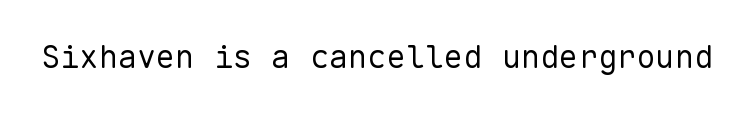
Q: Is the text bold? A: No.
Q: Is the text italic (slanted)? A: No, it is upright.
Q: Is the typeface a serif or a sans-serif typeface? A: Sans-serif.
Q: Is the text underlined? A: No.
Q: Is the spacing between letters normal or unusually wide? A: Normal.
Q: Width (condensed, normal, or wide)? A: Normal.
Q: Stroke contrast? A: Low.
Q: x-height? A: Medium.
Q: Monospaced? A: Yes.
